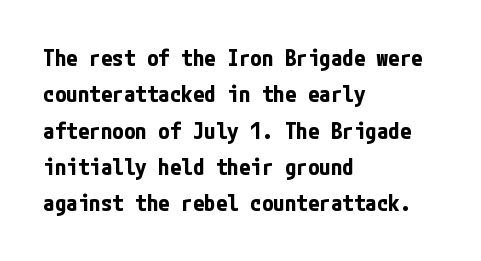
Q: Is the text bold? A: Yes.
Q: Is the text italic (slanted)? A: No, it is upright.
Q: Is the text underlined? A: No.
Q: How is the paragraph aligned? A: Left-aligned.
Q: Is the spacing between letters normal or unusually wide? A: Normal.
Q: Is the spacing between lines tight, normal or loose? A: Normal.
